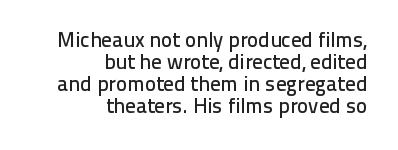
A student would call this right alignment; a typographer would say flush right, rag left. Glance below the letters and you will spot only blank space. No extra tracking has been applied to these lines. This is the regular roman posture of the typeface.
